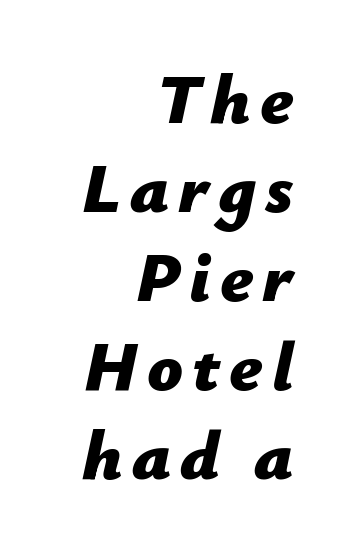
Q: Is the text bold? A: Yes.
Q: Is the text italic (slanted)? A: Yes, it leans right by about 12 degrees.
Q: Is the text underlined? A: No.
Q: How is the paragraph aligned? A: Right-aligned.
Q: Is the spacing between lines tight, normal or loose? A: Normal.
Q: Width (condensed, normal, or wide)? A: Normal.
Q: Stroke contrast? A: Low.
Q: x-height? A: Medium.
Q: Monospaced? A: No.
